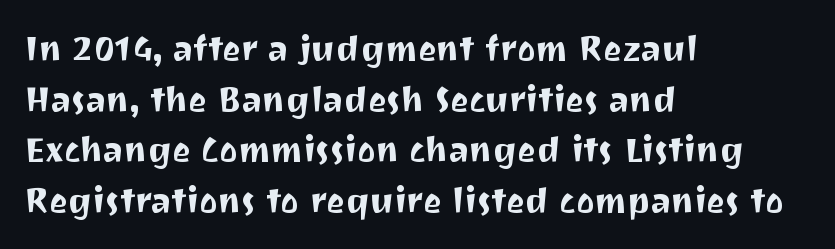
The image shows 35 px sans-serif type, upright; set left-aligned, normal line spacing (1.45x), normal letter spacing, not underlined; medium stroke contrast and a medium x-height.
